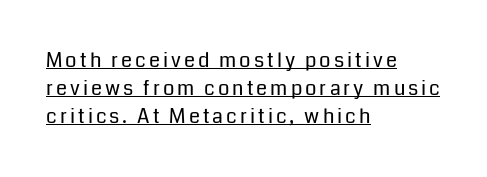
{"italic": "no", "bold": "no", "underline": "yes", "align": "left", "line_spacing": "normal", "line_spacing_ratio": 1.4, "glyph_px": 20}
